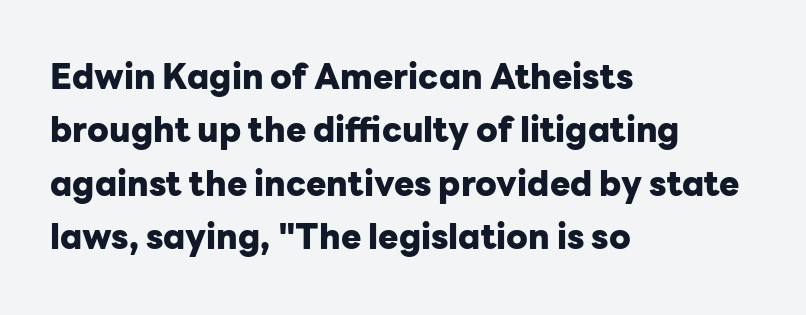
Q: Is the text bold? A: Yes.
Q: Is the text italic (slanted)? A: No, it is upright.
Q: Is the typeface a serif or a sans-serif typeface? A: Sans-serif.
Q: Is the text underlined? A: No.
Q: How is the paragraph aligned? A: Left-aligned.
Q: Is the spacing between letters normal or unusually wide? A: Normal.
Q: Is the spacing between lines tight, normal or loose? A: Normal.
Q: Width (condensed, normal, or wide)? A: Normal.
Q: Stroke contrast? A: Low.
Q: x-height? A: Medium.
Q: Monospaced? A: No.
